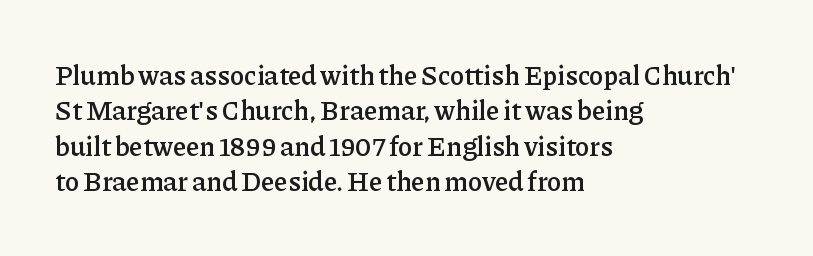
Nobody drew a line under any word here. In terms of leading, this rendering sits right in the middle. Typographic density is moderately raised because the face is semibold. Standard letterfit; no display-style spreading of the glyphs. The text block is weighted toward the left margin, trailing off unevenly rightward. The lettering stays uniformly vertical, giving the passage a roman look.
